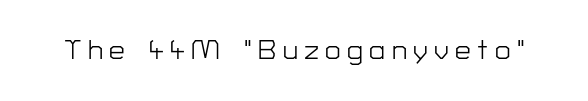
Q: Is the text bold? A: No.
Q: Is the text italic (slanted)? A: No, it is upright.
Q: Is the typeface a serif or a sans-serif typeface? A: Sans-serif.
Q: Is the text underlined? A: No.
Q: Is the spacing between letters normal or unusually wide? A: Unusually wide.
Q: Width (condensed, normal, or wide)? A: Normal.
Q: Stroke contrast? A: Low.
Q: x-height? A: Medium.
Q: Monospaced? A: No.
